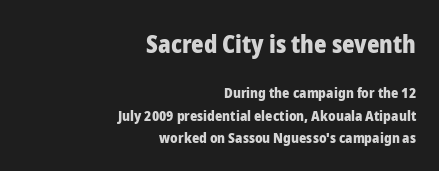
{"italic": "no", "bold": "yes", "underline": "no", "align": "right", "line_spacing": "normal", "line_spacing_ratio": 1.59, "letter_spacing": "normal", "letter_spacing_em": 0.0, "larger_block": "first", "size_ratio": 1.71, "glyph_px": 24}
